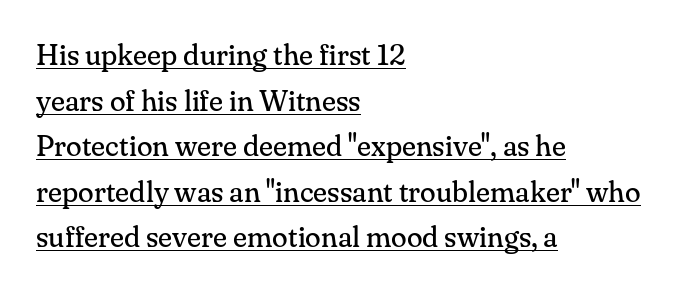
The face used here is seriffed, in the tradition of book romans. The rendering uses natural spacing where letterforms have individual widths. Characters follow at the spacing the type designer built in. The designer left line spacing at the default. Where is the straight margin? On the left. This is not heavy type; no bold has been used.
